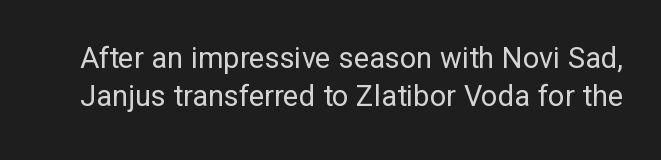
{"serif": "no", "italic": "no", "bold": "no", "weight": "regular", "width": "normal", "stroke_contrast": "low", "x_height": "medium", "monospaced": "no", "underline": "no", "line_spacing": "normal", "line_spacing_ratio": 1.3, "letter_spacing": "normal", "letter_spacing_em": 0.0, "glyph_px": 29}
